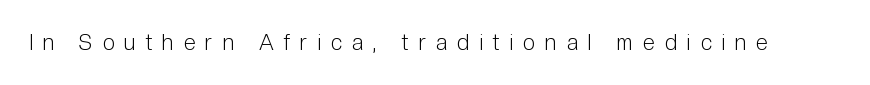
{"italic": "no", "bold": "no", "underline": "no", "letter_spacing": "wide", "letter_spacing_em": 0.45, "glyph_px": 22}
